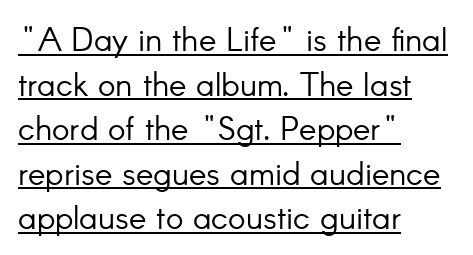
Where is the straight margin? On the left. Each word holds together tightly as a unit, with standard inter-letter gaps. Successive baselines arrive at the customary interval. Beneath each row of characters lies a ruled line. The weight would be labelled regular, book, light, or lighter still. Characters remain perfectly vertical along every line.
